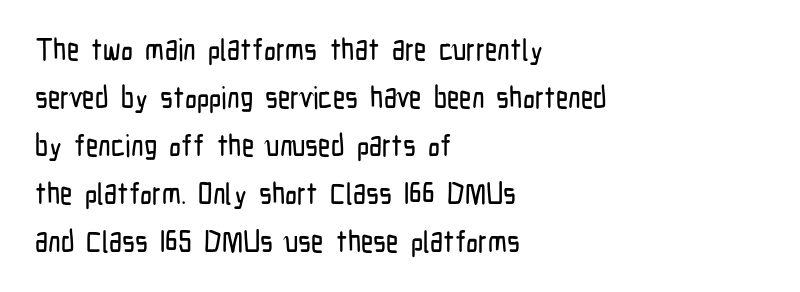
{"serif": "no", "italic": "no", "width": "condensed", "stroke_contrast": "low", "x_height": "medium", "monospaced": "no", "underline": "no", "align": "left", "line_spacing": "normal", "line_spacing_ratio": 1.6, "letter_spacing": "normal", "letter_spacing_em": 0.0, "glyph_px": 30}
